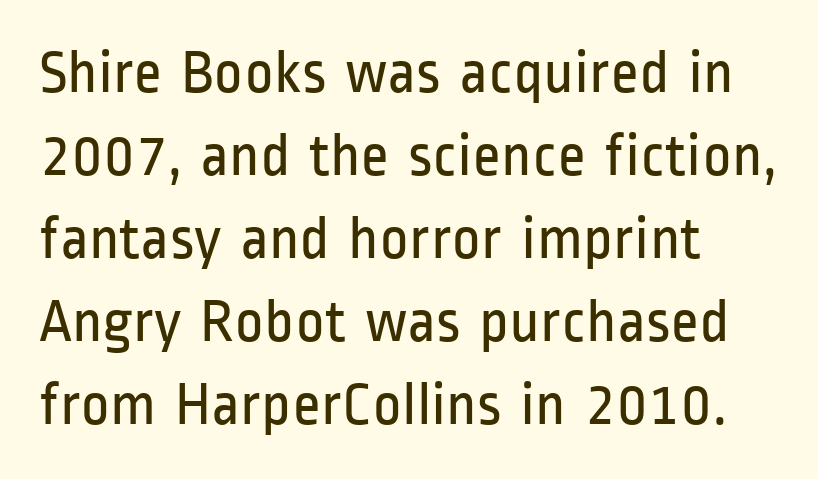
Q: Is the text bold? A: No.
Q: Is the text italic (slanted)? A: No, it is upright.
Q: Is the typeface a serif or a sans-serif typeface? A: Sans-serif.
Q: Is the text underlined? A: No.
Q: How is the paragraph aligned? A: Left-aligned.
Q: Is the spacing between letters normal or unusually wide? A: Normal.
Q: Is the spacing between lines tight, normal or loose? A: Normal.
Q: Width (condensed, normal, or wide)? A: Condensed.
Q: Stroke contrast? A: Low.
Q: x-height? A: Medium.
Q: Monospaced? A: No.
